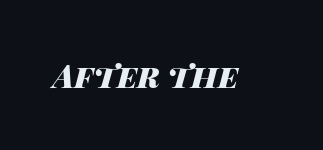
{"italic": "yes", "lean": "right", "slant_degrees": 14, "bold": "yes", "weight": "heavy", "width": "wide", "stroke_contrast": "high", "x_height": "large", "monospaced": "no", "underline": "no", "letter_spacing": "normal", "letter_spacing_em": 0.0, "glyph_px": 32}
